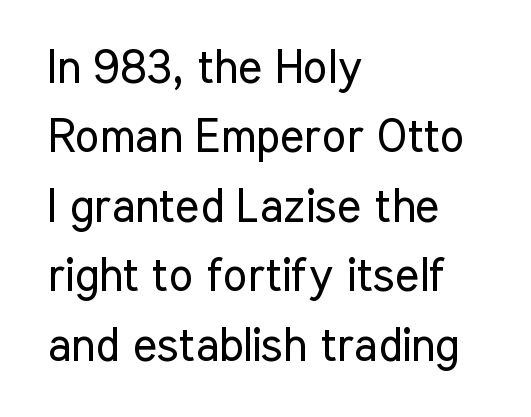
{"serif": "no", "italic": "no", "bold": "no", "weight": "regular", "width": "condensed", "stroke_contrast": "low", "x_height": "medium", "monospaced": "no", "underline": "no", "align": "left", "line_spacing": "normal", "line_spacing_ratio": 1.51, "letter_spacing": "normal", "letter_spacing_em": 0.0, "glyph_px": 46}
